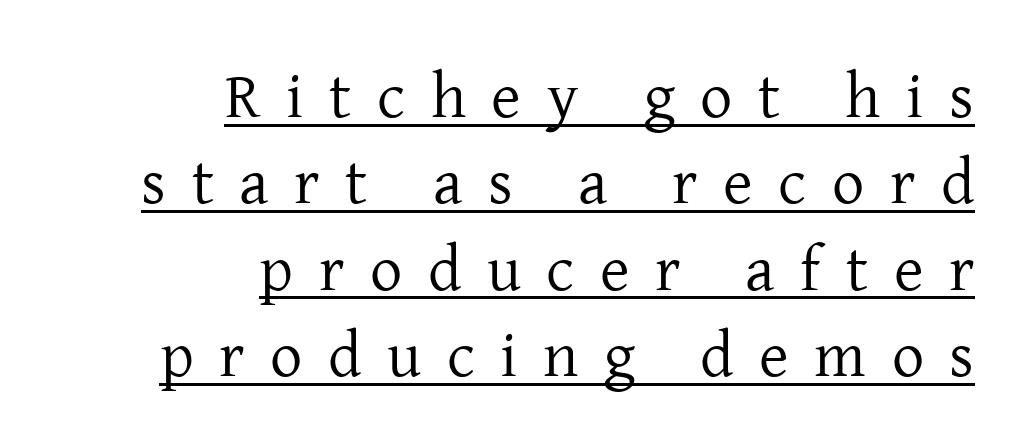
The image shows 64 px regular-weight serif type, upright; set right-aligned, normal line spacing (1.35x), unusually wide letter spacing (+0.4 em), underlined; low stroke contrast and a medium x-height.
